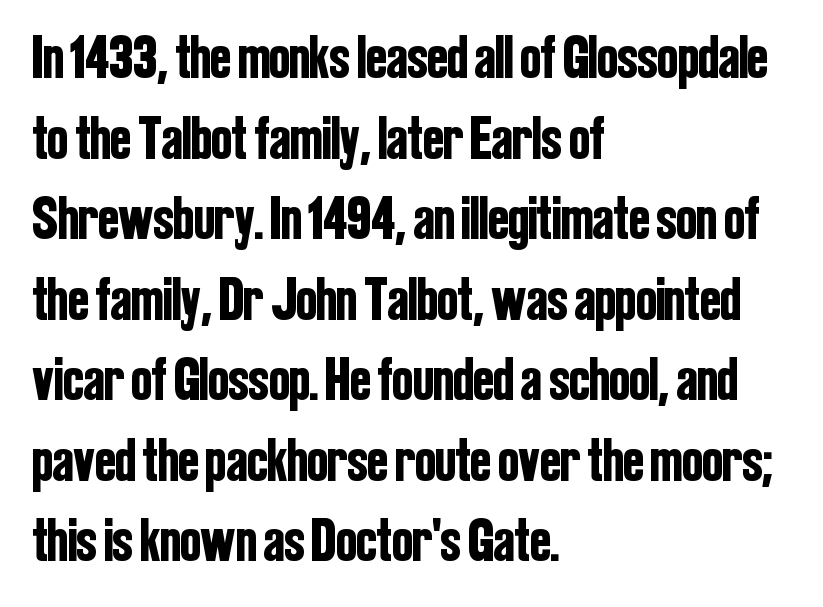
{"serif": "no", "italic": "no", "width": "condensed", "stroke_contrast": "low", "x_height": "medium", "monospaced": "no", "underline": "no", "align": "left", "line_spacing": "normal", "line_spacing_ratio": 1.32, "letter_spacing": "normal", "letter_spacing_em": 0.0, "glyph_px": 61}
